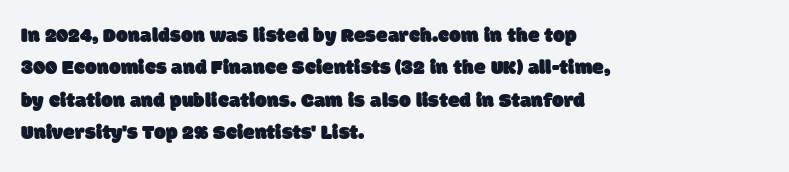
Type without underlining. Left-aligned paragraph, ragged on the right. Words appear dense and cohesive because spacing is normal. The rows are spaced the way most documents space them.
